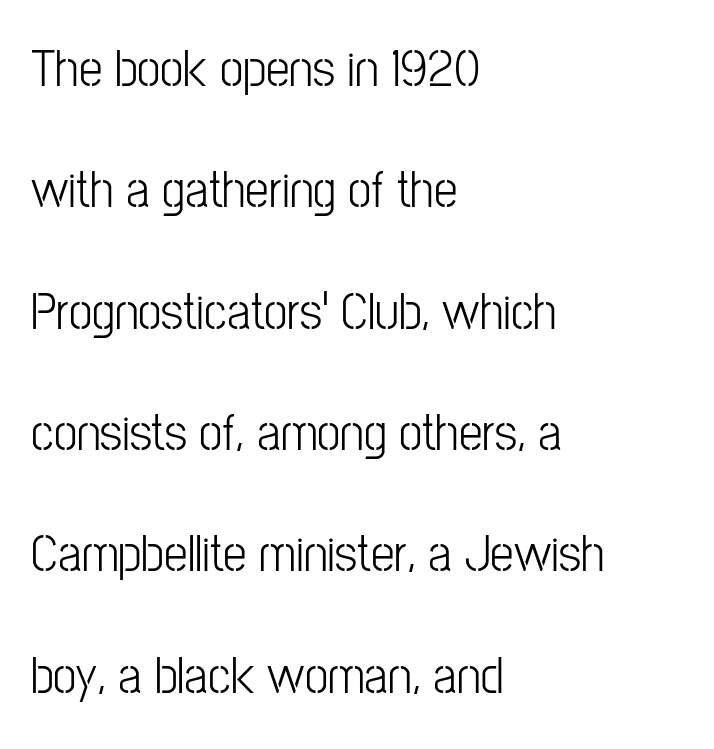
The specimen omits any rule beneath the text block's lines. Weight: regular or lighter. Varying glyph widths throughout — classic text-font behaviour. This sample is left-justified, so line endings fall wherever the words run out.
